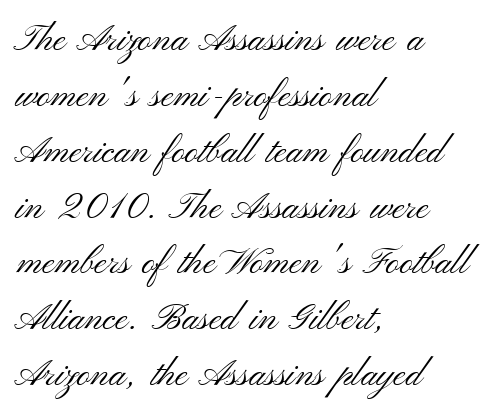
The image shows 37 px light, wide sans-serif type; set left-aligned, normal line spacing (1.51x), normal letter spacing, not underlined; medium stroke contrast and a small x-height.
